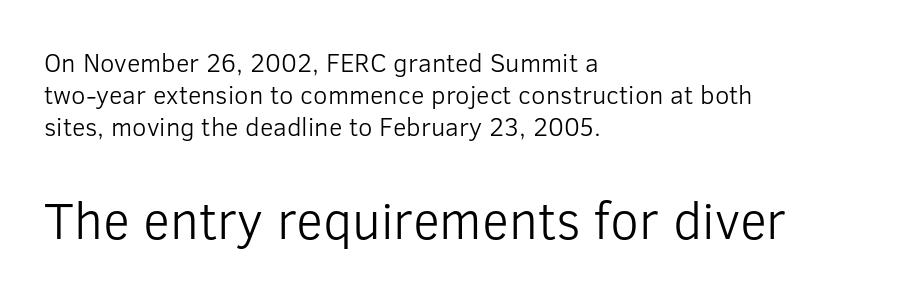
The image shows 52 px light sans-serif type, upright; set left-aligned, line spacing 1.23x, normal letter spacing, not underlined; the second (bottom) block is 2.0x larger; low stroke contrast and a medium x-height.
